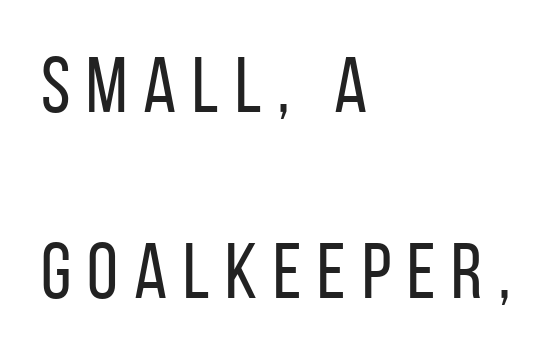
The image shows 79 px regular-weight, condensed sans-serif type, upright; set left-aligned, loose line spacing (2.36x), unusually wide letter spacing (+0.2 em), not underlined; low stroke contrast and a large x-height.
